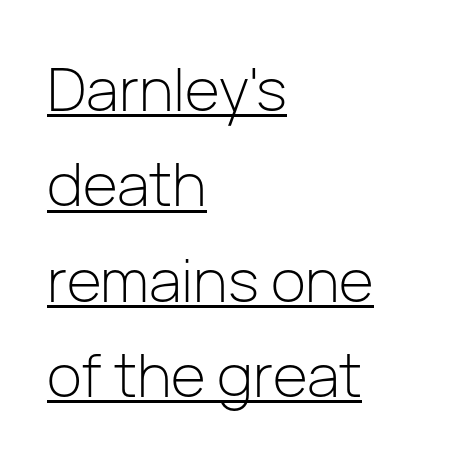
{"serif": "no", "italic": "no", "bold": "no", "weight": "light", "width": "normal", "stroke_contrast": "low", "x_height": "medium", "monospaced": "no", "underline": "yes", "align": "left", "line_spacing": "normal", "line_spacing_ratio": 1.59, "letter_spacing": "normal", "letter_spacing_em": 0.0, "glyph_px": 60}
